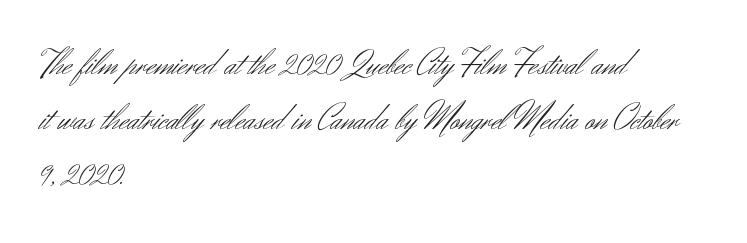
Q: Is the text bold? A: No.
Q: Is the text italic (slanted)? A: Yes.
Q: Is the typeface a serif or a sans-serif typeface? A: Sans-serif.
Q: Is the text underlined? A: No.
Q: How is the paragraph aligned? A: Left-aligned.
Q: Is the spacing between letters normal or unusually wide? A: Normal.
Q: Is the spacing between lines tight, normal or loose? A: Normal.
Q: Width (condensed, normal, or wide)? A: Normal.
Q: Stroke contrast? A: Medium.
Q: x-height? A: Small.
Q: Monospaced? A: No.
